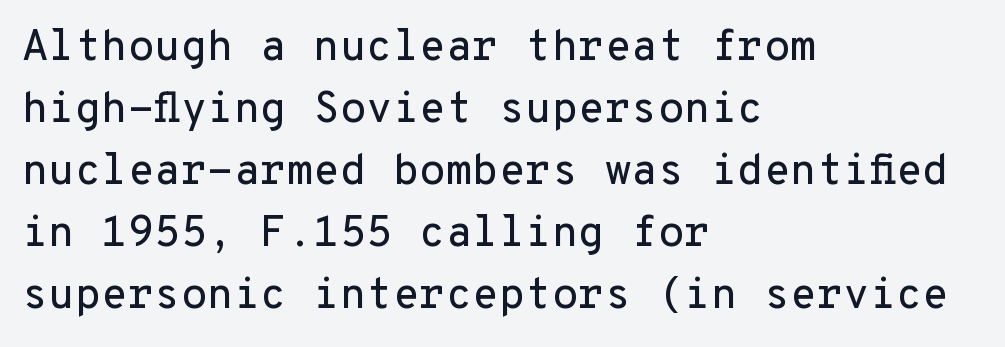
{"serif": "no", "italic": "no", "width": "normal", "stroke_contrast": "low", "x_height": "medium", "monospaced": "yes", "underline": "no", "align": "left", "line_spacing": "normal", "line_spacing_ratio": 1.44, "letter_spacing": "normal", "letter_spacing_em": 0.0, "glyph_px": 43}
